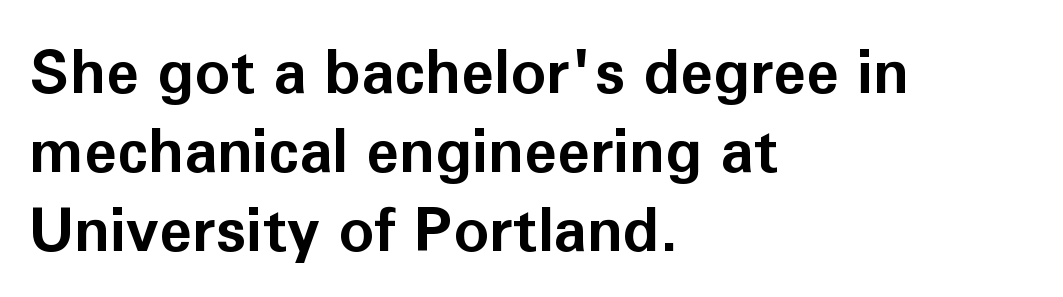
The image shows 60 px bold sans-serif type, upright; set left-aligned, normal line spacing (1.32x), normal letter spacing, not underlined; low stroke contrast and a medium x-height.
